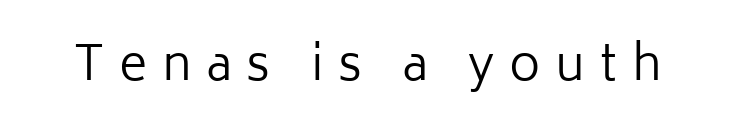
The image shows 48 px regular-weight sans-serif type, upright; set unusually wide letter spacing (+0.31 em), not underlined; low stroke contrast and a medium x-height.
